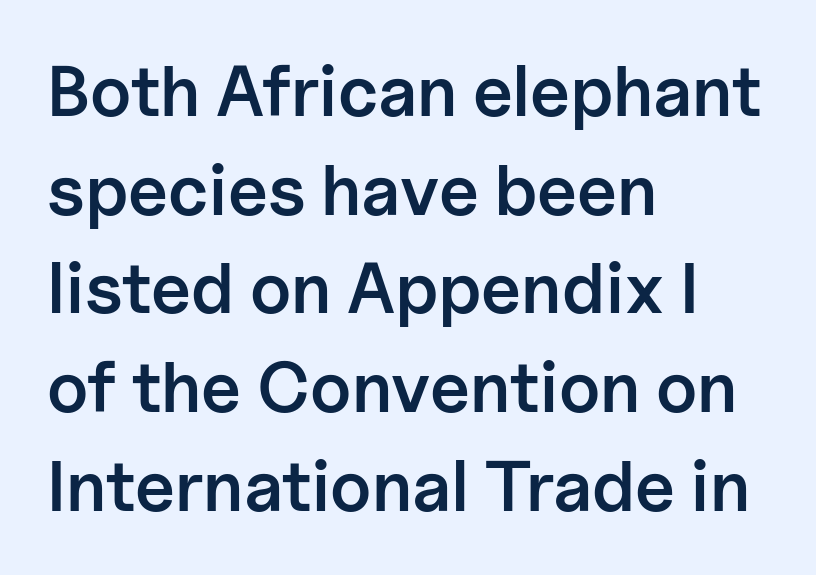
{"serif": "no", "italic": "no", "bold": "semi", "weight": "semibold", "width": "normal", "stroke_contrast": "low", "x_height": "medium", "monospaced": "no", "underline": "no", "align": "left", "line_spacing": "normal", "line_spacing_ratio": 1.39, "letter_spacing": "normal", "letter_spacing_em": 0.0, "glyph_px": 71}
